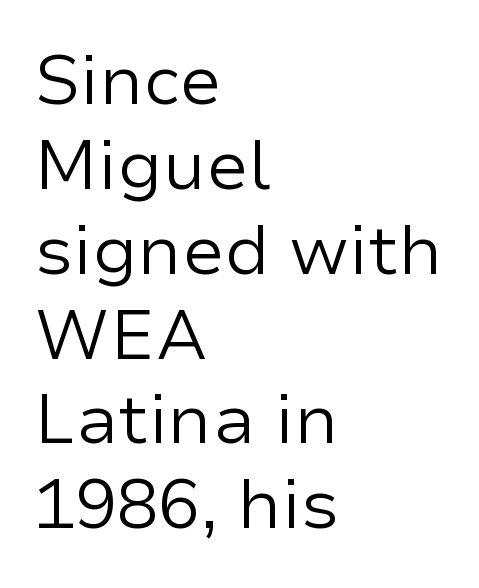
The typography opts for an upright posture over an oblique one. Observe the ordinary spacing: letters are neighbours, not strangers. Counters stay open thanks to moderate or lighter strokes. The words here are not underlined.
